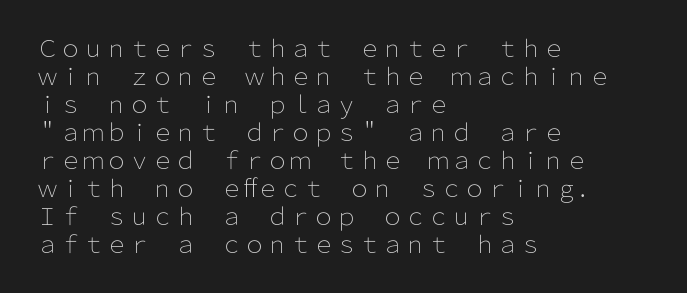
Every stem runs plumb, perpendicular to the baseline. Layout note: lines flush left. Decoration check: the copy has no underline. Short note: letters normally spaced.
